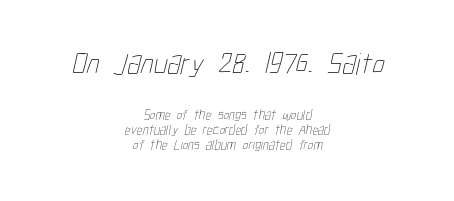
{"bold": "no", "weight": "thin", "width": "condensed", "stroke_contrast": "low", "x_height": "medium", "monospaced": "no", "underline": "no", "align": "center", "line_spacing": "tight", "line_spacing_ratio": 1.09, "letter_spacing": "normal", "letter_spacing_em": 0.0, "larger_block": "first", "size_ratio": 2.21, "glyph_px": 31}
